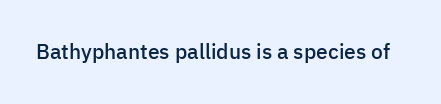
{"italic": "no", "bold": "semi", "underline": "no", "letter_spacing": "normal", "letter_spacing_em": 0.0, "glyph_px": 21}
